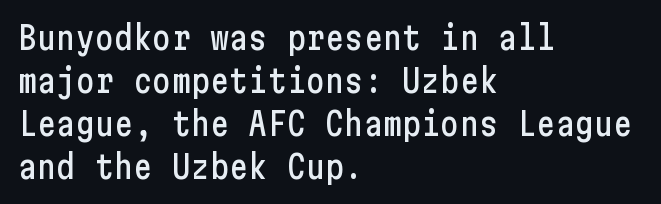
The image shows 32 px condensed sans-serif type, upright; set left-aligned, normal line spacing (1.34x), normal letter spacing, not underlined; low stroke contrast and a medium x-height.
